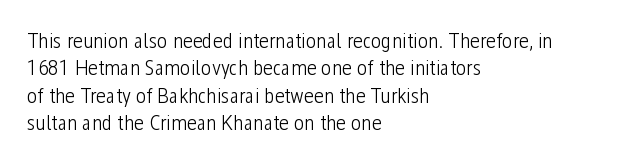
{"italic": "no", "bold": "no", "underline": "no", "align": "left", "line_spacing": "normal", "line_spacing_ratio": 1.25, "letter_spacing": "normal", "letter_spacing_em": 0.0, "glyph_px": 22}
